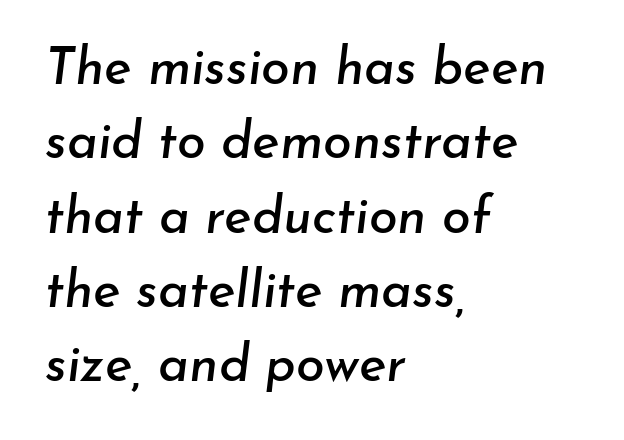
Left-aligned paragraph, ragged on the right. No word sits above an underline. Is this a fixed-width face? No — the glyphs have proportional, varying widths. This sample keeps an unexceptional amount of space between lines. There's an unmistakable incline to the writing here.
